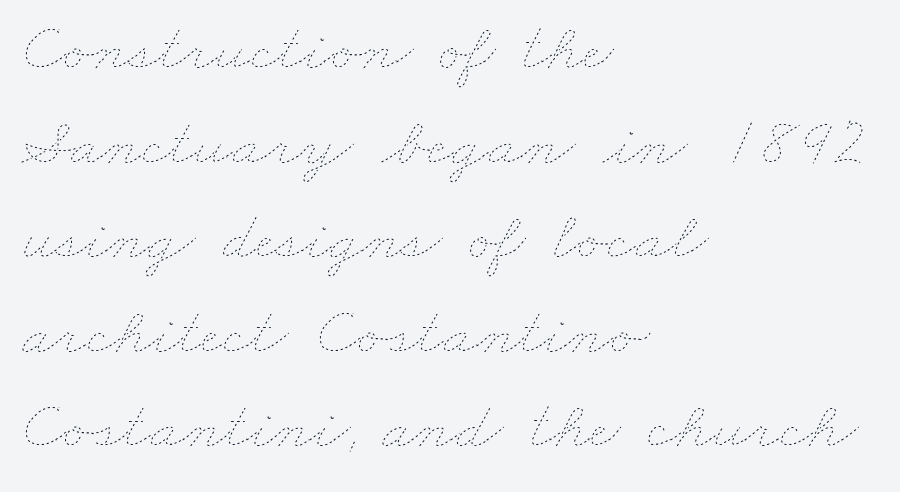
The image shows 68 px thin, wide type; set left-aligned, normal line spacing (1.39x), normal letter spacing, not underlined; low stroke contrast and a small x-height.
